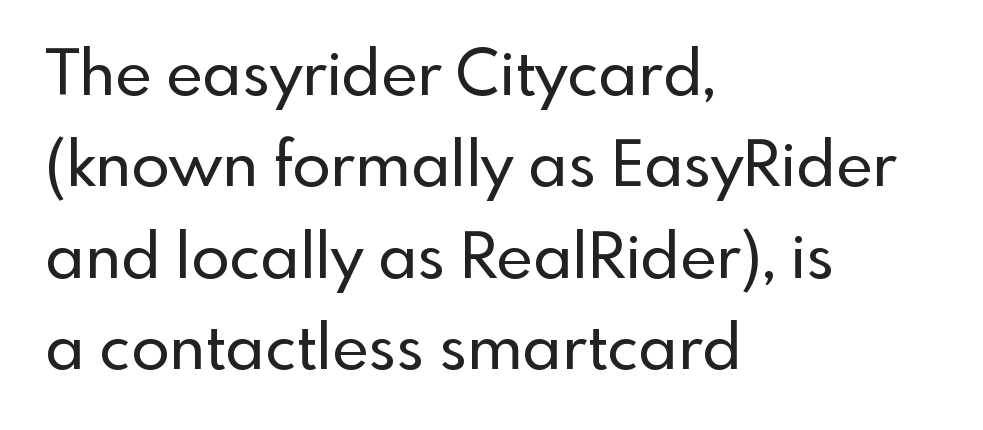
Q: Is the text italic (slanted)? A: No, it is upright.
Q: Is the typeface a serif or a sans-serif typeface? A: Sans-serif.
Q: Is the text underlined? A: No.
Q: How is the paragraph aligned? A: Left-aligned.
Q: Is the spacing between letters normal or unusually wide? A: Normal.
Q: Is the spacing between lines tight, normal or loose? A: Normal.
Q: Width (condensed, normal, or wide)? A: Normal.
Q: x-height? A: Small.
Q: Monospaced? A: No.
